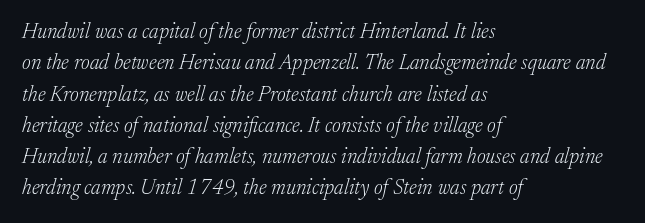
The image shows 21 px text type, italic (leaning right); set left-aligned, normal line spacing (1.49x), normal letter spacing, not underlined.
